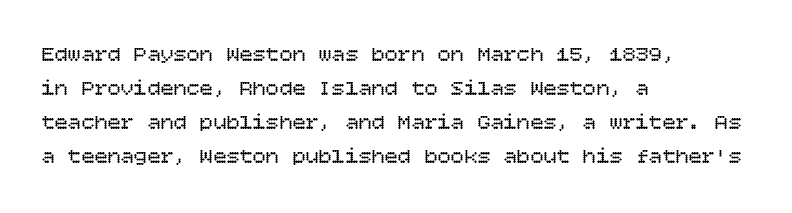
These lines stack with their left ends in a neat column. Any mark beneath the type? The region is blank. Short note: letters normally spaced. The type sits square on the baseline with zero lean.
